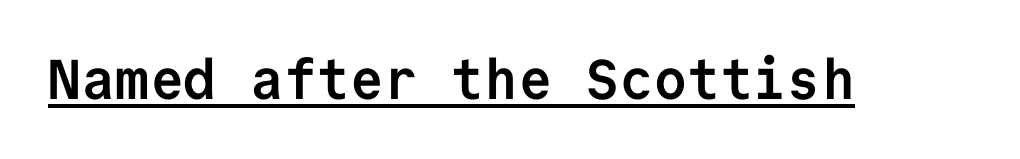
Q: Is the text bold? A: Yes.
Q: Is the text italic (slanted)? A: No, it is upright.
Q: Is the typeface a serif or a sans-serif typeface? A: Sans-serif.
Q: Is the text underlined? A: Yes.
Q: Is the spacing between letters normal or unusually wide? A: Normal.
Q: Width (condensed, normal, or wide)? A: Normal.
Q: Stroke contrast? A: Low.
Q: x-height? A: Medium.
Q: Monospaced? A: Yes.
